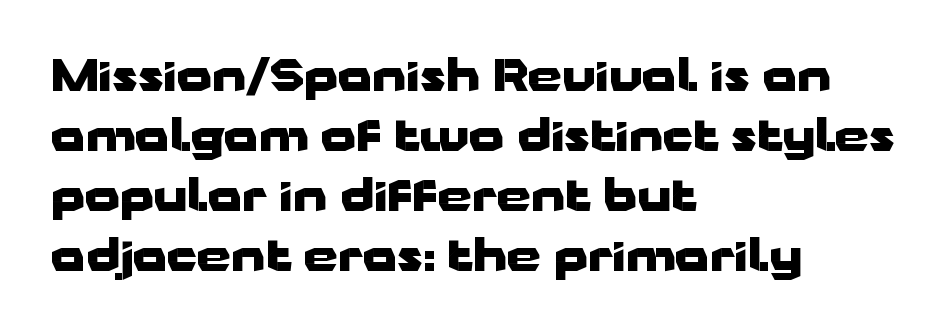
The image shows 44 px heavy, wide sans-serif type, upright; set left-aligned, normal line spacing (1.36x), normal letter spacing, not underlined; low stroke contrast and a medium x-height.
